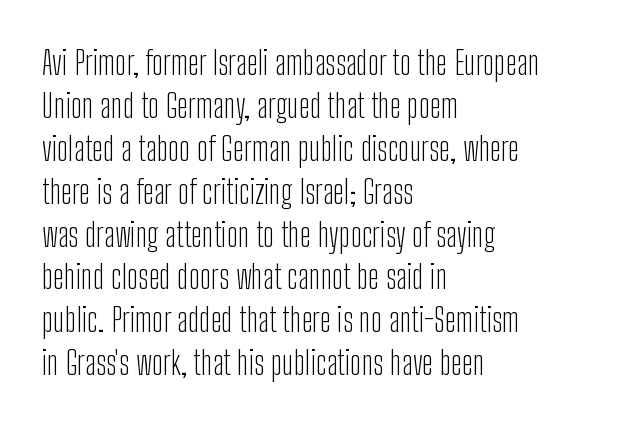
The image shows 33 px light, condensed sans-serif type, upright; set left-aligned, normal line spacing (1.3x), normal letter spacing, not underlined; low stroke contrast and a medium x-height.
